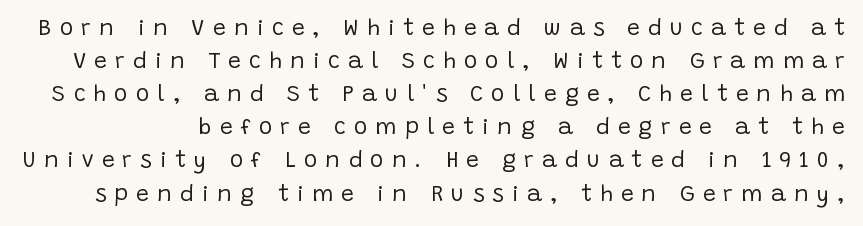
Compared with a typical body face, this is equally light or lighter still. The type is letterspaced generously, with wide tracking. Ascenders rise straight up at ninety degrees. Has an underline been added? It has not.
